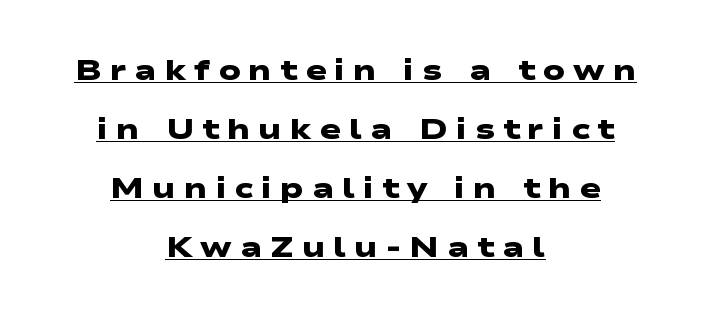
The image shows 29 px heavy, wide sans-serif type; set centered, loose line spacing (2.04x), unusually wide letter spacing (+0.27 em), underlined; low stroke contrast and a medium x-height.
